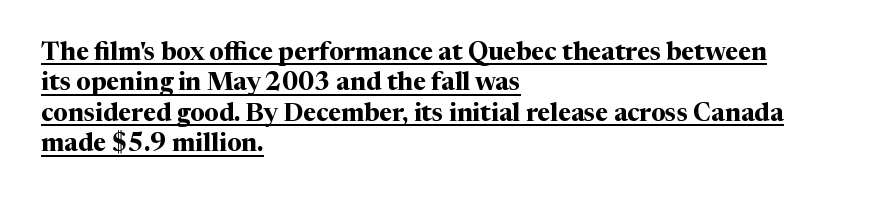
The image shows 25 px bold type, upright; set left-aligned, line spacing 1.22x, normal letter spacing, underlined.
